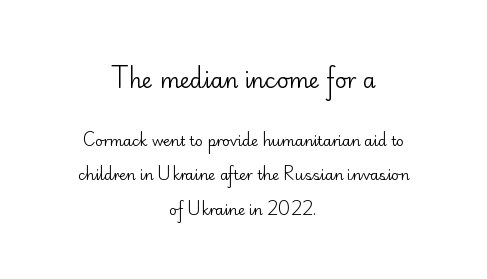
The image shows 21 px text type, upright; set centered, loose line spacing (2.47x), normal letter spacing, not underlined; the first (top) block is 1.5x larger.
